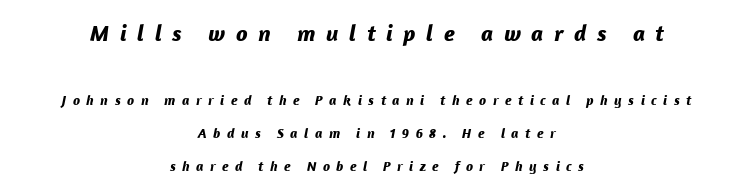
The image shows 23 px bold type, italic (leaning right); set centered, loose line spacing (2.34x), unusually wide letter spacing (+0.46 em), not underlined; the first (top) block is 1.64x larger.
